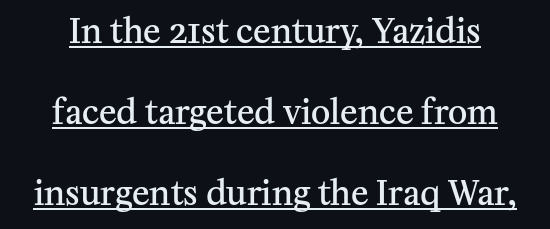
{"serif": "yes", "italic": "no", "bold": "semi", "weight": "semibold", "width": "normal", "stroke_contrast": "medium", "x_height": "medium", "monospaced": "no", "underline": "yes", "line_spacing": "loose", "line_spacing_ratio": 2.46, "letter_spacing": "normal", "letter_spacing_em": 0.0, "glyph_px": 33}
